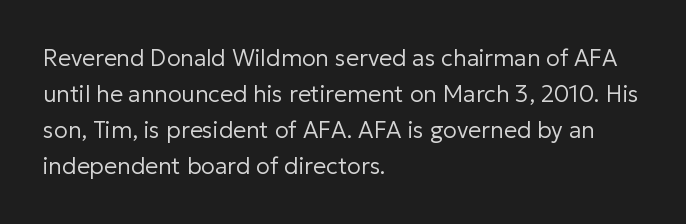
The foot of each line stays bare and open. It's the straight-up-and-down kind of type. The gaps between neighbouring characters are ordinary and unremarkable. A normal amount of white space separates one row of letters from the next. Typeset ragged right — the left edge is the straight one. Is the stroke heavy? The answer is a plain regular-or-lighter.
